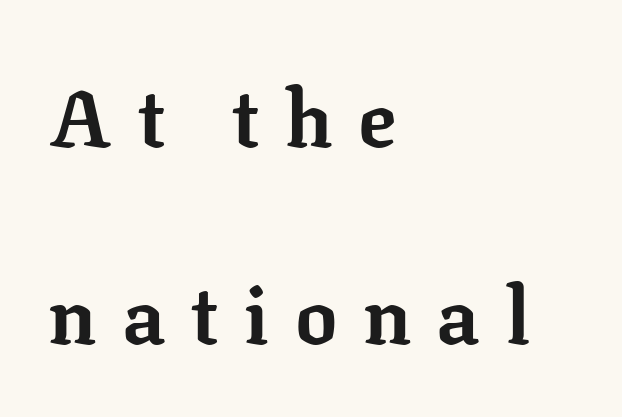
Q: Is the text bold? A: Yes.
Q: Is the text italic (slanted)? A: No, it is upright.
Q: Is the typeface a serif or a sans-serif typeface? A: Serif.
Q: Is the text underlined? A: No.
Q: How is the paragraph aligned? A: Left-aligned.
Q: Is the spacing between letters normal or unusually wide? A: Unusually wide.
Q: Is the spacing between lines tight, normal or loose? A: Loose.
Q: Width (condensed, normal, or wide)? A: Normal.
Q: Stroke contrast? A: Low.
Q: x-height? A: Medium.
Q: Monospaced? A: No.
